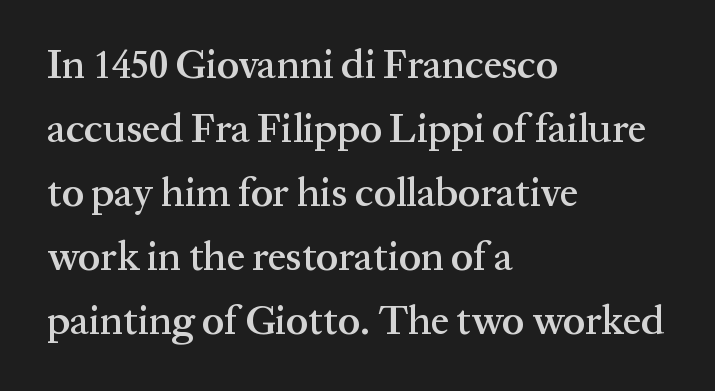
The image shows 40 px semibold serif type, upright; set left-aligned, normal line spacing (1.6x), normal letter spacing, not underlined; medium stroke contrast and a medium x-height.
